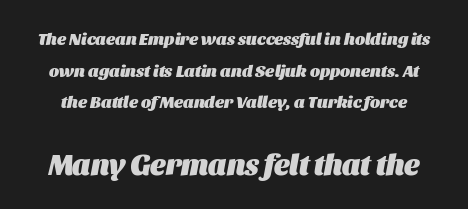
Q: Is the text bold? A: Yes.
Q: Is the text italic (slanted)? A: Yes, it leans right by about 11 degrees.
Q: Is the text underlined? A: No.
Q: Is the spacing between letters normal or unusually wide? A: Normal.
Q: Which block of text is set in a larger size, the first (top) or the second (bottom)? A: The second (bottom) one.
Q: Width (condensed, normal, or wide)? A: Normal.
Q: Stroke contrast? A: Medium.
Q: x-height? A: Large.
Q: Monospaced? A: No.
